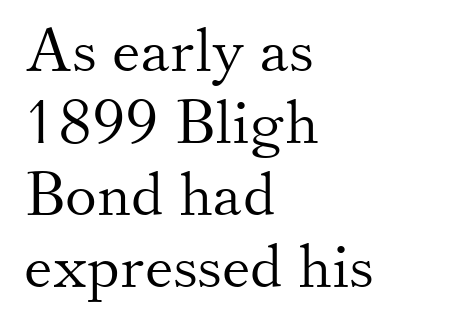
{"serif": "yes", "italic": "no", "bold": "no", "weight": "light", "width": "normal", "stroke_contrast": "medium", "x_height": "small", "monospaced": "no", "underline": "no", "align": "left", "line_spacing_ratio": 1.2, "letter_spacing": "normal", "letter_spacing_em": 0.0, "glyph_px": 60}
